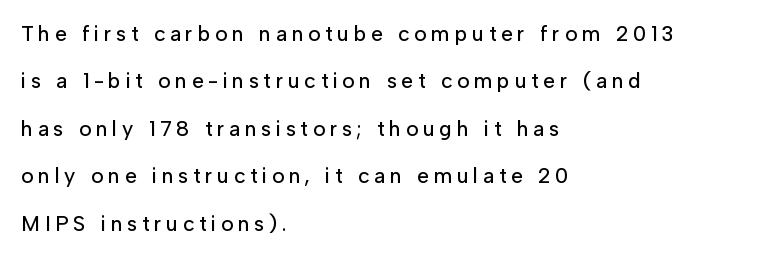
{"italic": "no", "underline": "no", "align": "left", "line_spacing": "loose", "line_spacing_ratio": 2.26, "letter_spacing": "wide", "letter_spacing_em": 0.23, "glyph_px": 21}
